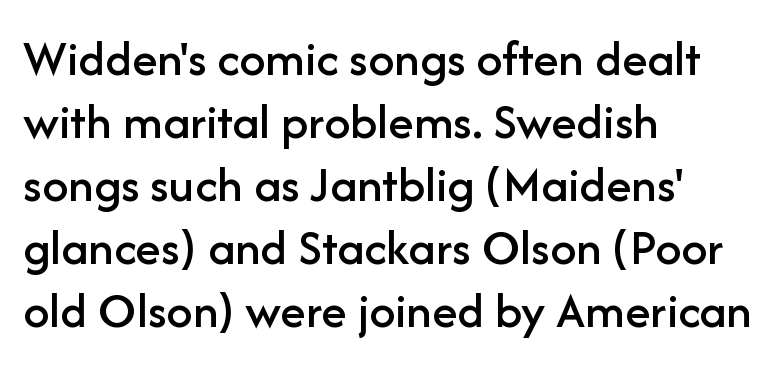
Here the designer chose a conventional face with non-uniform glyph widths. The designer went with a sans here, leaving each stem footless. Unmarked baselines from the first word to the last. Leftover space on each line is placed entirely after the last word.
